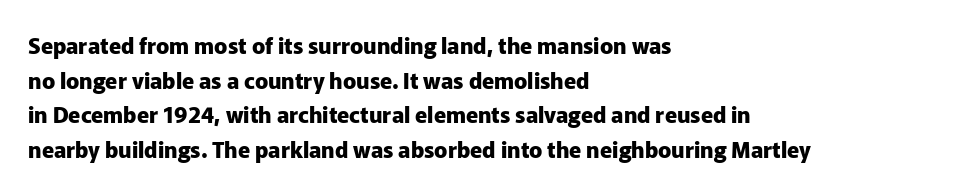
The image shows 22 px bold type, upright; set left-aligned, normal line spacing (1.57x), normal letter spacing, not underlined.
